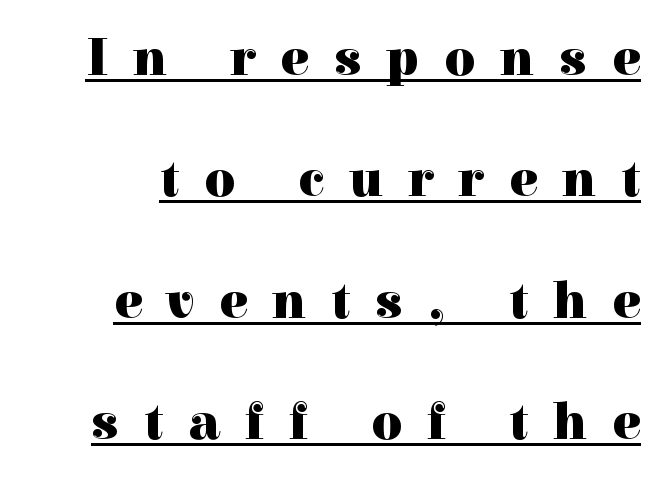
The passage shown is underscored from start to finish. How are the letters spaced? Widely, with obvious added tracking. A typesetter would call this proportional, since set widths differ per character. Regarding leading, the lines here are spaced well apart.
